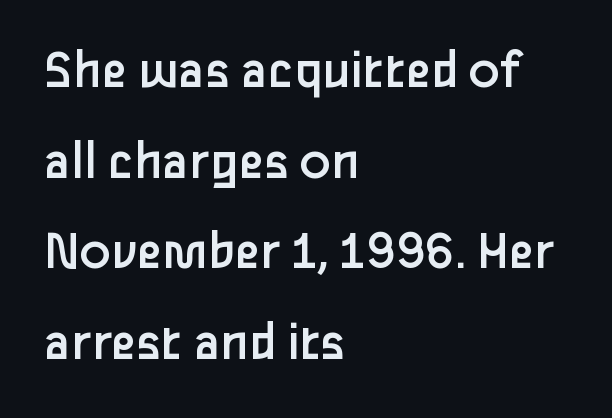
The rendering uses natural spacing where letterforms have individual widths. A typesetter would call this zero additional tracking. Weight: regular or lighter. A typesetter would mark this as roman, not italic. The passage shown is not underscored anywhere. Students, observe: this is what conventionally led text looks like.
